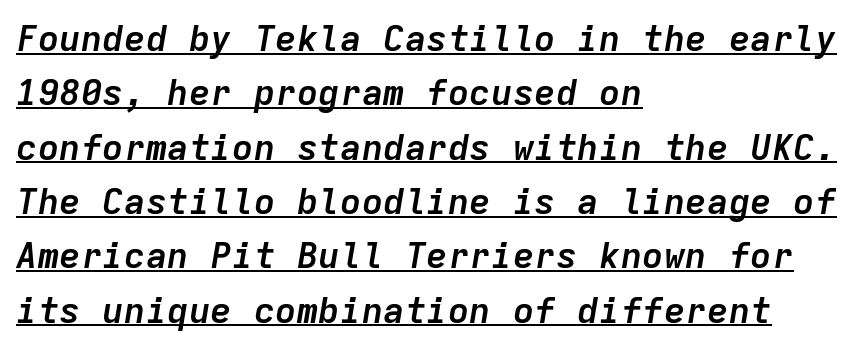
The image shows 36 px semibold type, italic (leaning right), monospaced; set left-aligned, normal line spacing (1.51x), normal letter spacing, underlined; low stroke contrast and a medium x-height.
